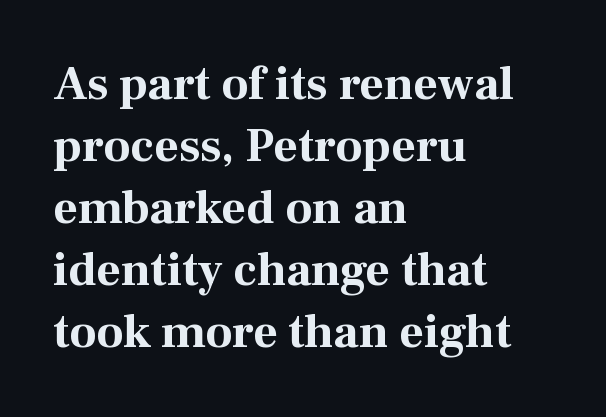
This sample has the flowing, uneven cadence of proportional lettering. I'd call this a serif setting — the letters wear small feet. One glance says typical: line gaps are just what's usual. The letters stand straight up with perfectly vertical stems. Has an underline been added? It has not.
